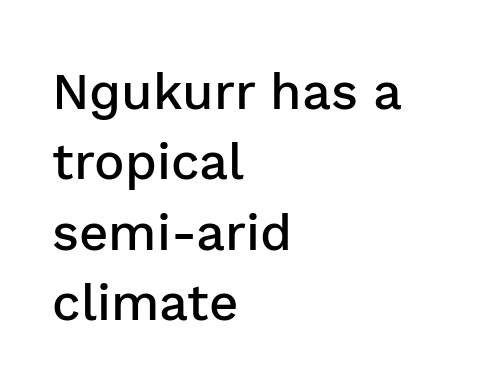
The image shows 51 px semibold sans-serif type, upright; set left-aligned, normal line spacing (1.38x), normal letter spacing, not underlined; low stroke contrast and a medium x-height.
